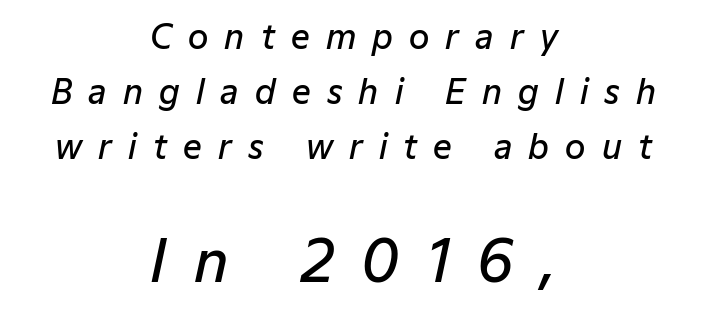
The image shows 57 px semibold type, italic (leaning right); set centered, normal line spacing (1.66x), unusually wide letter spacing (+0.49 em), not underlined; the second (bottom) block is 1.73x larger; low stroke contrast and a medium x-height.
